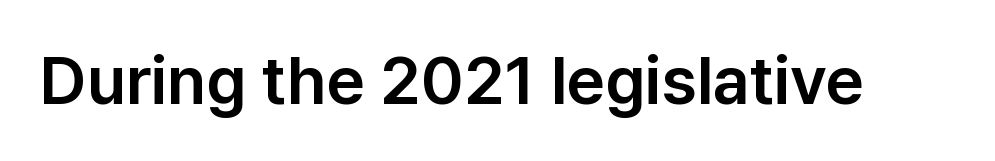
{"serif": "no", "italic": "no", "width": "normal", "stroke_contrast": "low", "x_height": "medium", "monospaced": "no", "underline": "no", "letter_spacing": "normal", "letter_spacing_em": 0.0, "glyph_px": 67}
